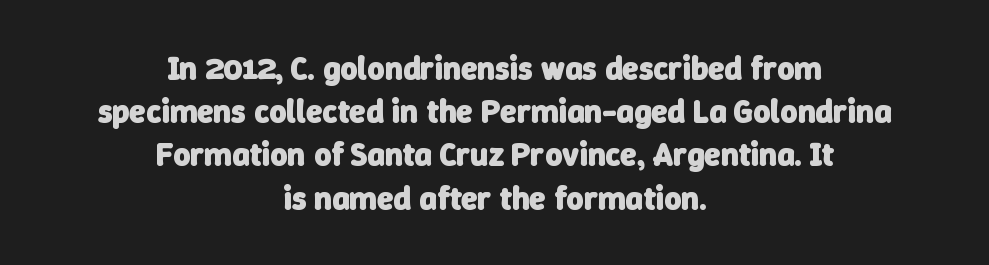
{"serif": "no", "bold": "yes", "weight": "heavy", "width": "normal", "stroke_contrast": "low", "x_height": "medium", "monospaced": "no", "underline": "no", "align": "center", "line_spacing": "normal", "line_spacing_ratio": 1.31, "letter_spacing": "normal", "letter_spacing_em": 0.0, "glyph_px": 33}
